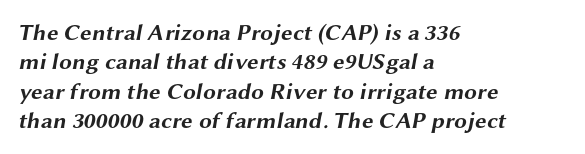
The vertical gap from one line to the next is medium. The characters look thick and weighty, a clear bold. Underlining? Definitely not there. This rendering uses left alignment, leaving the right contour irregular.
